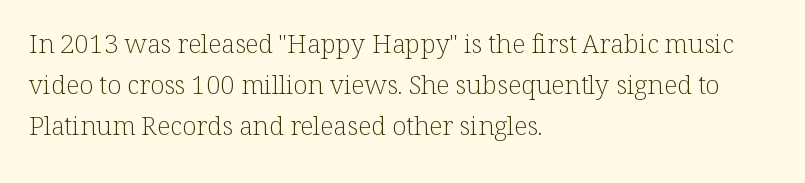
{"italic": "no", "bold": "no", "underline": "no", "align": "left", "line_spacing": "normal", "line_spacing_ratio": 1.57, "letter_spacing": "normal", "letter_spacing_em": 0.0, "glyph_px": 26}
